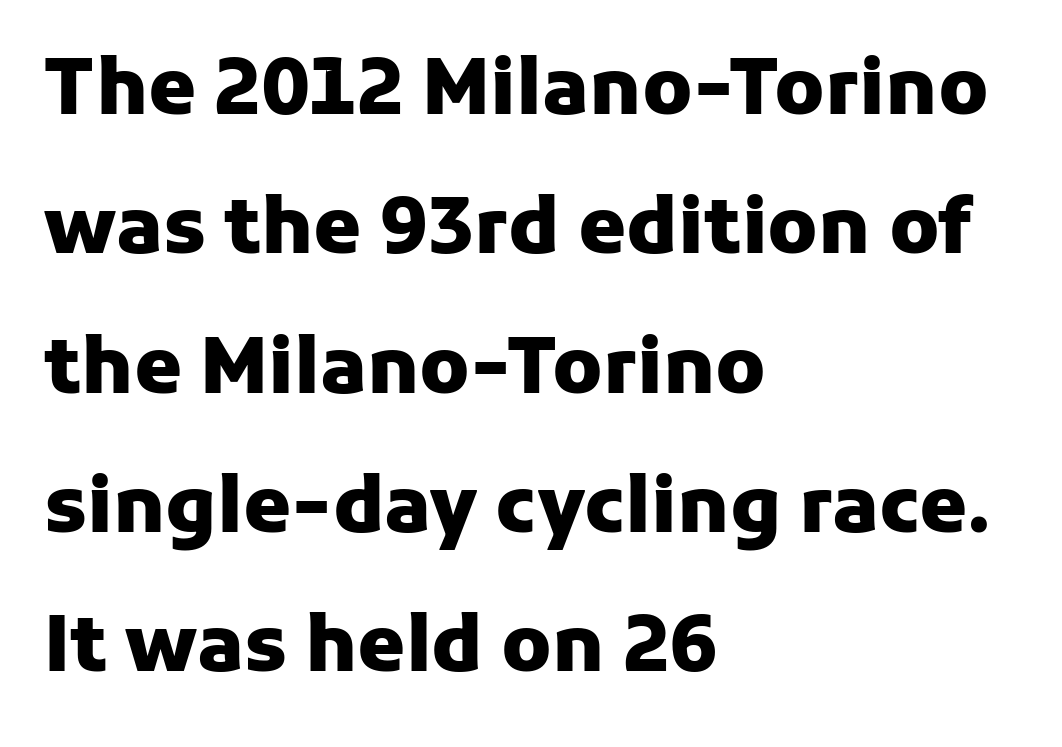
{"serif": "no", "italic": "no", "bold": "yes", "weight": "heavy", "width": "normal", "stroke_contrast": "low", "x_height": "medium", "monospaced": "no", "underline": "no", "align": "left", "line_spacing_ratio": 1.81, "letter_spacing": "normal", "letter_spacing_em": 0.0, "glyph_px": 77}
